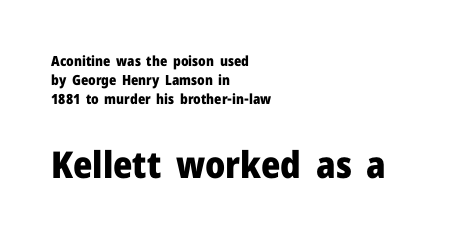
Q: Is the text bold? A: Yes.
Q: Is the text italic (slanted)? A: No, it is upright.
Q: Is the typeface a serif or a sans-serif typeface? A: Sans-serif.
Q: Is the text underlined? A: No.
Q: How is the paragraph aligned? A: Left-aligned.
Q: Is the spacing between letters normal or unusually wide? A: Normal.
Q: Is the spacing between lines tight, normal or loose? A: Normal.
Q: Which block of text is set in a larger size, the first (top) or the second (bottom)? A: The second (bottom) one.
Q: Width (condensed, normal, or wide)? A: Normal.
Q: Stroke contrast? A: Low.
Q: x-height? A: Medium.
Q: Monospaced? A: No.
